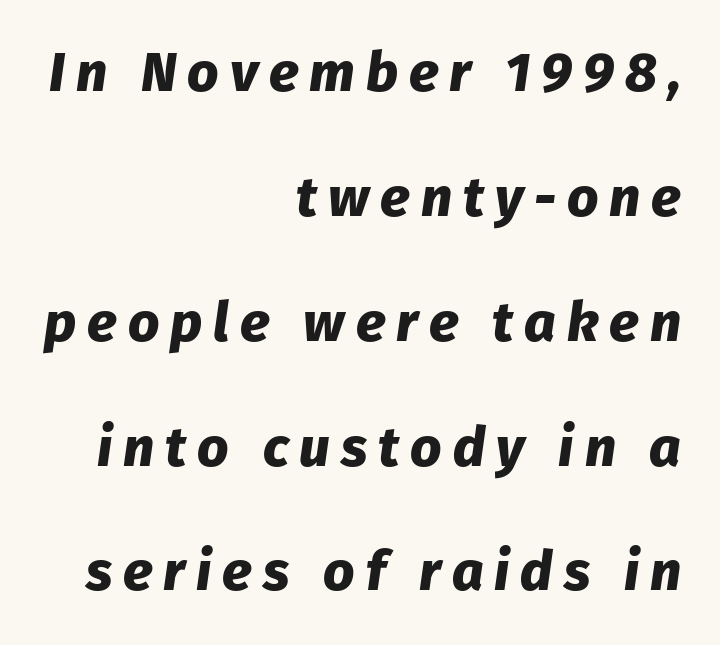
Here the glyphs are tracked loosely, breaking word shapes into spaced letters. The space beneath each line is pristine and unruled. Slanted lettering throughout. The paragraph shown leans on its right margin.
